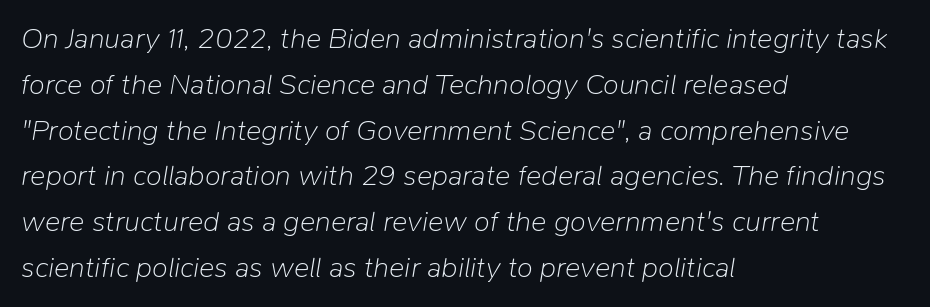
Ink coverage per letter is moderate at most. This sample uses plain, unmodified letter spacing. The paragraph has a hard left edge and a soft right edge. Emphasis-style slanted type is in use. Nobody drew a line under any word here.
